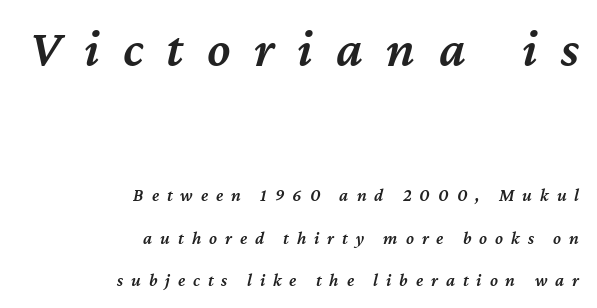
Plain, unruled lines of type. Notice how the stems are inclined rather than vertical — that's the hallmark of italics. Is this a fixed-width face? No — the glyphs have proportional, varying widths. Line endings align vertically; line beginnings do not. Which of the two is more prominent by size? The first, at the top. You could only call the tracking loose — the letters float apart.
